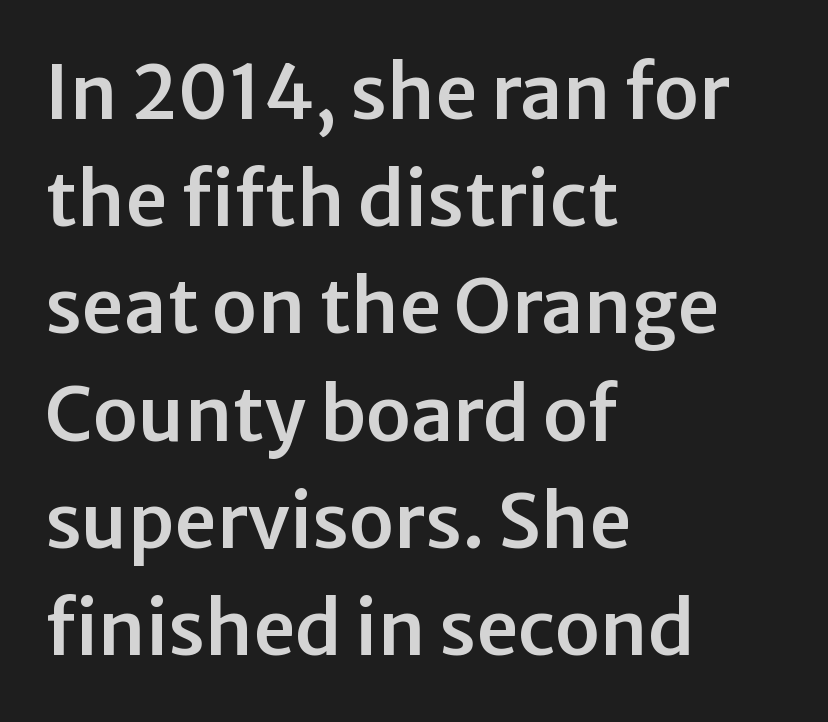
The image shows 75 px sans-serif type, upright; set left-aligned, normal line spacing (1.43x), normal letter spacing, not underlined; low stroke contrast and a medium x-height.
